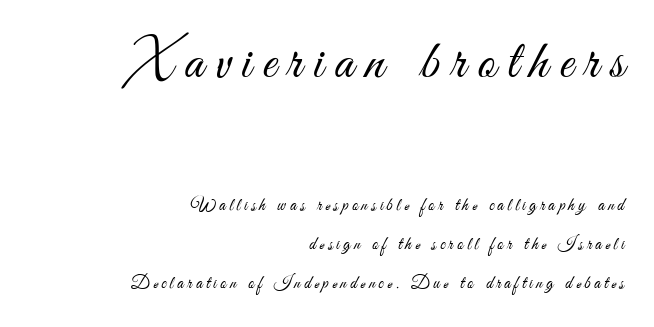
Students, observe: this is what heavily led, spacious text looks like. This reads as an unemphasized weight, regular at the heaviest. Words float on clear page, feet unadorned. Block one is the big one; block two sits smaller underneath.
